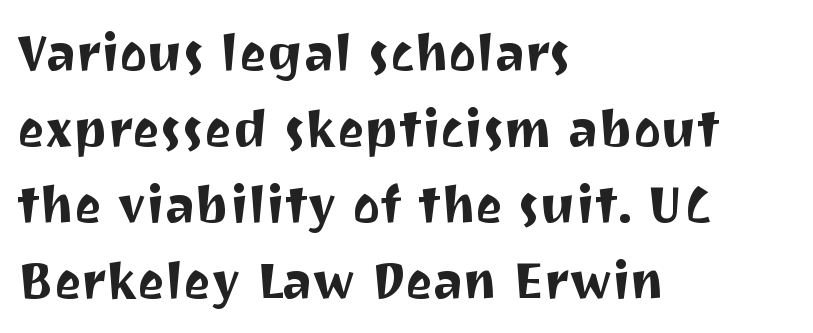
{"serif": "no", "italic": "no", "width": "normal", "stroke_contrast": "medium", "x_height": "medium", "monospaced": "no", "underline": "no", "align": "left", "line_spacing": "normal", "line_spacing_ratio": 1.46, "letter_spacing": "normal", "letter_spacing_em": 0.0, "glyph_px": 52}
